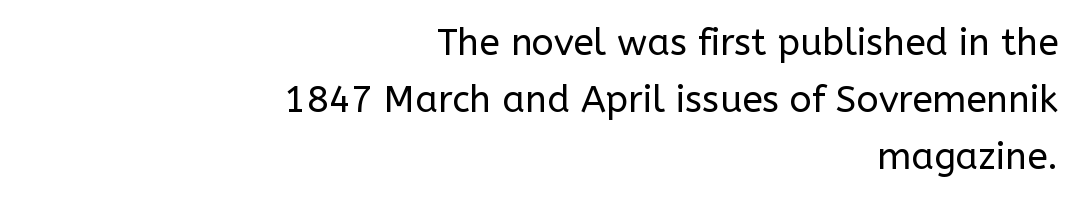
{"serif": "no", "italic": "no", "bold": "no", "weight": "regular", "width": "normal", "stroke_contrast": "low", "x_height": "medium", "monospaced": "no", "underline": "no", "align": "right", "line_spacing": "normal", "line_spacing_ratio": 1.54, "letter_spacing": "normal", "letter_spacing_em": 0.0, "glyph_px": 37}
